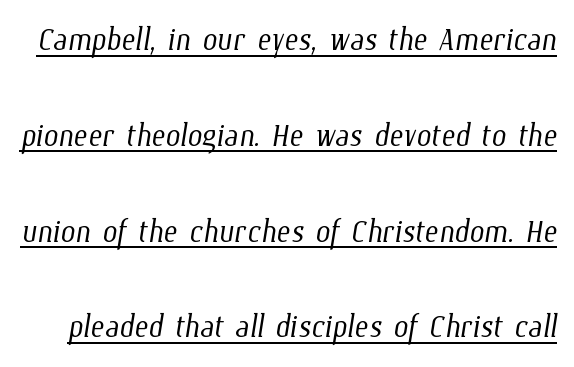
{"bold": "no", "weight": "light", "width": "condensed", "stroke_contrast": "low", "x_height": "medium", "monospaced": "no", "underline": "yes", "line_spacing": "loose", "line_spacing_ratio": 2.28, "letter_spacing": "normal", "letter_spacing_em": 0.0, "glyph_px": 42}
